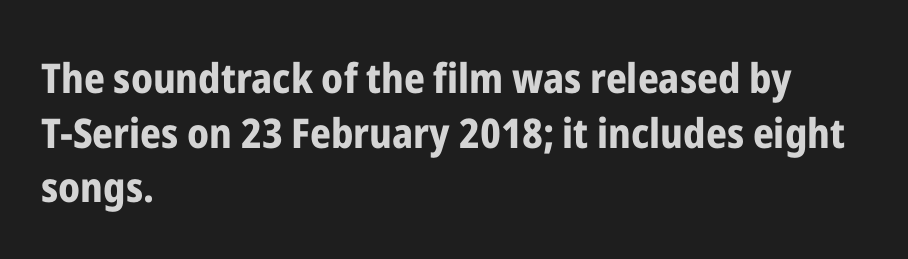
Q: Is the text bold? A: Yes.
Q: Is the text italic (slanted)? A: No, it is upright.
Q: Is the typeface a serif or a sans-serif typeface? A: Sans-serif.
Q: Is the text underlined? A: No.
Q: How is the paragraph aligned? A: Left-aligned.
Q: Is the spacing between letters normal or unusually wide? A: Normal.
Q: Is the spacing between lines tight, normal or loose? A: Normal.
Q: Width (condensed, normal, or wide)? A: Condensed.
Q: Stroke contrast? A: Low.
Q: x-height? A: Medium.
Q: Monospaced? A: No.
